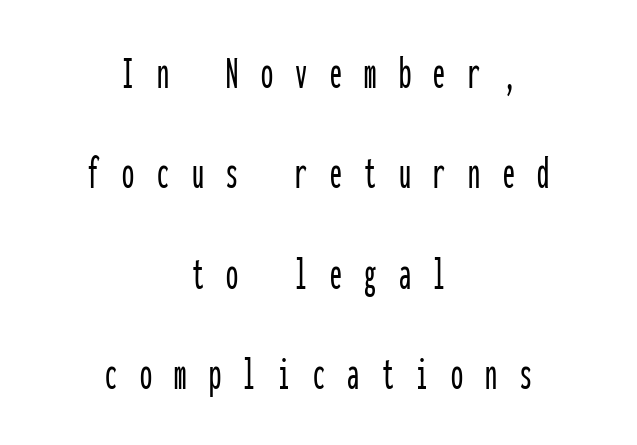
The image shows 48 px condensed sans-serif type, upright, monospaced; set centered, loose line spacing (2.09x), unusually wide letter spacing (+0.47 em), not underlined; low stroke contrast and a medium x-height.
